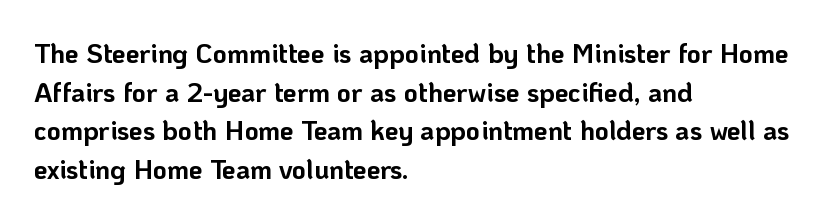
The glyphs are unaccompanied by any horizontal stroke below them. Alignment: flush left. Its strokes are broad and dark, the hallmark of bold type. Designer's note — italics off, roman on.
